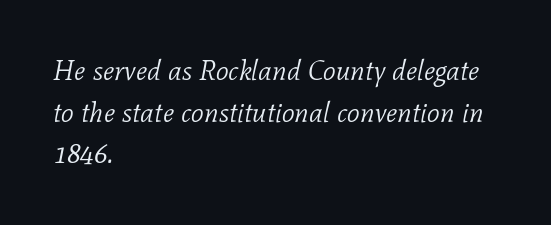
The image shows 28 px light serif type, italic (leaning right); set left-aligned, normal line spacing (1.49x), normal letter spacing, not underlined; low stroke contrast and a medium x-height.
